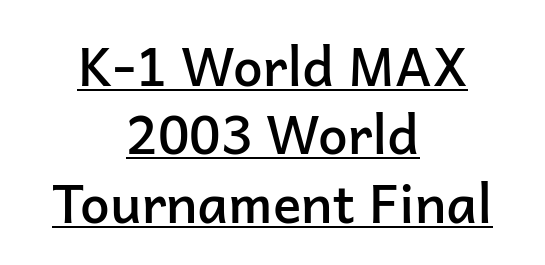
The image shows 53 px semibold sans-serif type, upright; set centered, normal line spacing (1.29x), normal letter spacing, underlined; low stroke contrast and a medium x-height.
